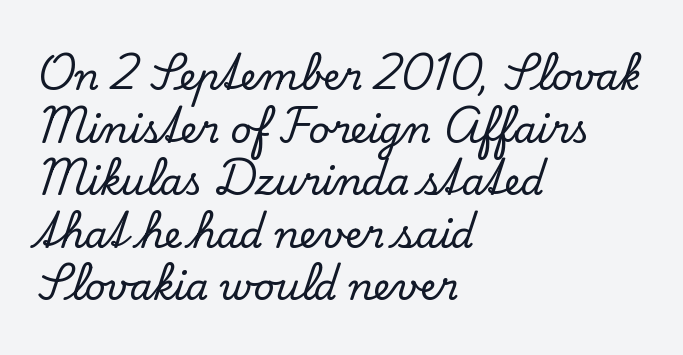
Is this a fixed-width face? No — the glyphs have proportional, varying widths. Does extra space separate the letters? No, they use regular spacing. Reading down the column, the eye jumps a familiar distance to each next line. Nobody drew a line under any word here. The type family on display is of the serif kind.
